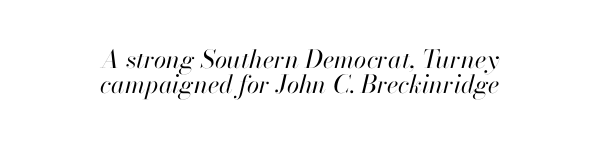
Q: Is the text bold? A: No.
Q: Is the text italic (slanted)? A: Yes, it leans right by about 13 degrees.
Q: Is the text underlined? A: No.
Q: How is the paragraph aligned? A: Centered.
Q: Is the spacing between letters normal or unusually wide? A: Normal.
Q: Is the spacing between lines tight, normal or loose? A: Tight.
